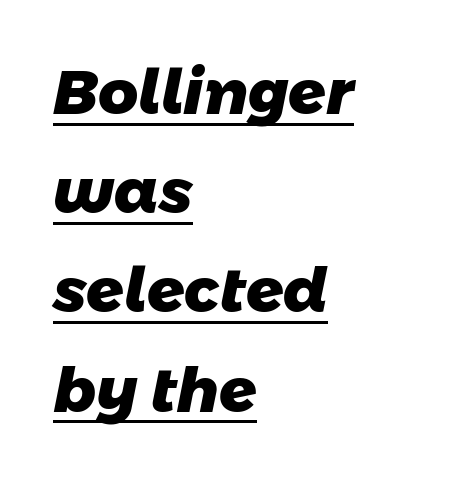
The image shows 62 px heavy sans-serif type; set left-aligned, normal line spacing (1.6x), normal letter spacing, underlined; low stroke contrast and a medium x-height.
